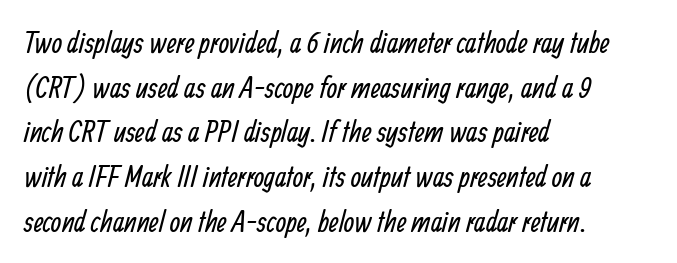
The image shows 30 px regular-weight, condensed sans-serif type; set left-aligned, normal line spacing (1.49x), normal letter spacing, not underlined; low stroke contrast and a medium x-height.
